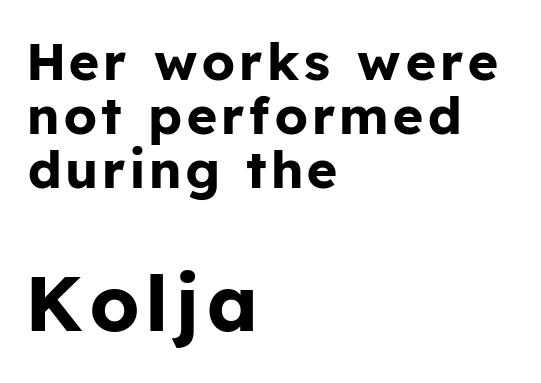
Q: Is the text bold? A: Yes.
Q: Is the text italic (slanted)? A: No, it is upright.
Q: Is the typeface a serif or a sans-serif typeface? A: Sans-serif.
Q: Is the text underlined? A: No.
Q: How is the paragraph aligned? A: Left-aligned.
Q: Is the spacing between lines tight, normal or loose? A: Tight.
Q: Which block of text is set in a larger size, the first (top) or the second (bottom)? A: The second (bottom) one.
Q: Width (condensed, normal, or wide)? A: Normal.
Q: Stroke contrast? A: Low.
Q: x-height? A: Medium.
Q: Monospaced? A: No.
